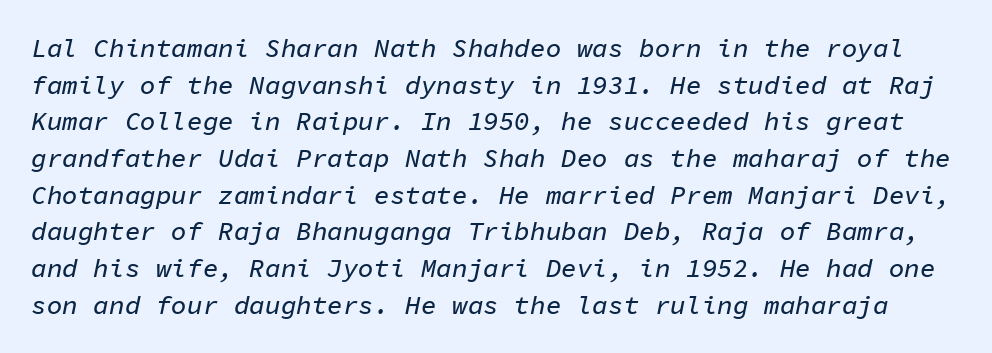
The image shows 26 px text type, italic (leaning right); set normal line spacing (1.41x), normal letter spacing, not underlined.
